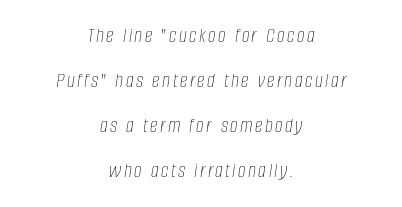
Q: Is the text bold? A: No.
Q: Is the text italic (slanted)? A: Yes, it leans right by about 8 degrees.
Q: Is the text underlined? A: No.
Q: How is the paragraph aligned? A: Centered.
Q: Is the spacing between lines tight, normal or loose? A: Loose.
